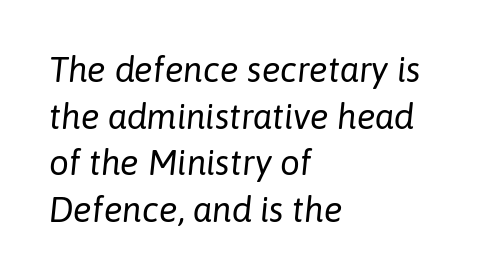
The image shows 35 px regular-weight type, italic (leaning right); set left-aligned, normal line spacing (1.33x), normal letter spacing, not underlined; low stroke contrast and a medium x-height.
